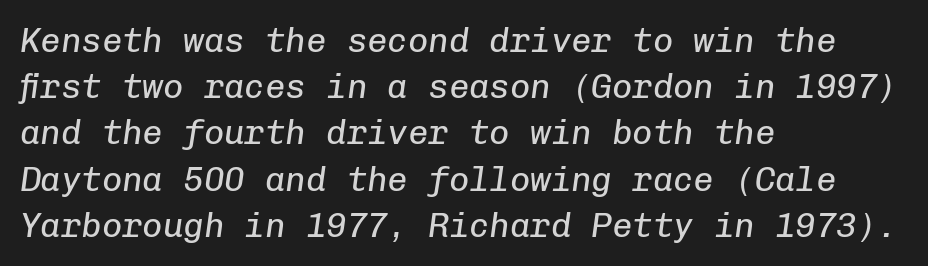
Q: Is the text bold? A: No.
Q: Is the text italic (slanted)? A: Yes, it leans right by about 8 degrees.
Q: Is the text underlined? A: No.
Q: How is the paragraph aligned? A: Left-aligned.
Q: Is the spacing between letters normal or unusually wide? A: Normal.
Q: Is the spacing between lines tight, normal or loose? A: Normal.
Q: Width (condensed, normal, or wide)? A: Normal.
Q: Stroke contrast? A: Low.
Q: x-height? A: Medium.
Q: Monospaced? A: Yes.
